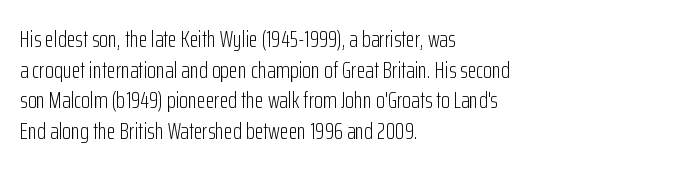
{"italic": "no", "bold": "no", "underline": "no", "align": "left", "line_spacing": "normal", "line_spacing_ratio": 1.33, "letter_spacing": "normal", "letter_spacing_em": 0.0, "glyph_px": 23}
